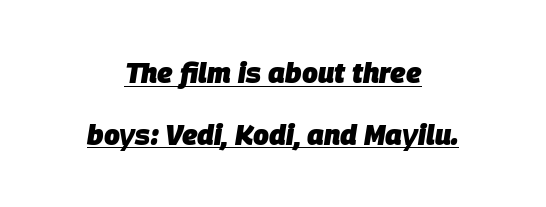
{"italic": "yes", "lean": "right", "slant_degrees": 9, "bold": "yes", "weight": "heavy", "width": "normal", "stroke_contrast": "low", "x_height": "large", "monospaced": "no", "underline": "yes", "align": "center", "line_spacing": "loose", "line_spacing_ratio": 2.21, "letter_spacing": "normal", "letter_spacing_em": 0.0, "glyph_px": 28}
